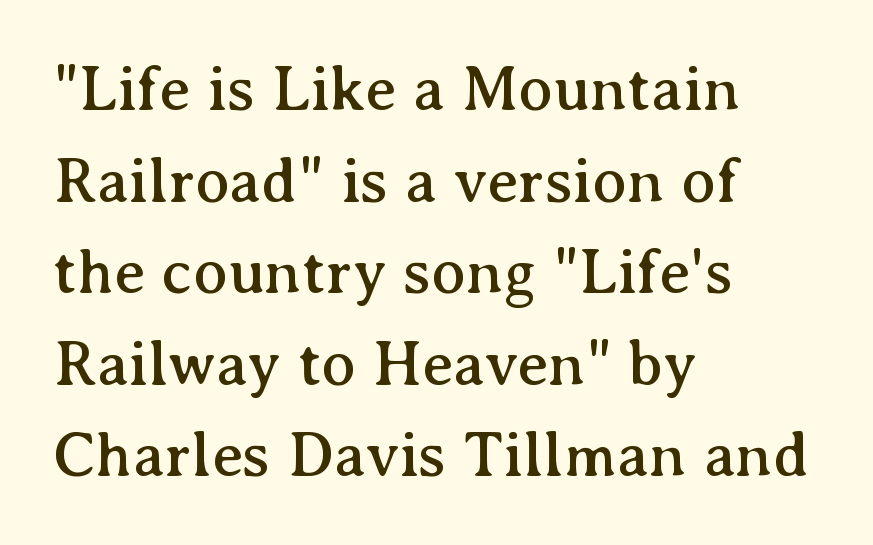
If you drew a line through each stem, it would be perfectly vertical. Spacing verdict: proportional, widths tailored to each character. Casual observation: everything's shoved over to the left. Bare-footed words on every line.
